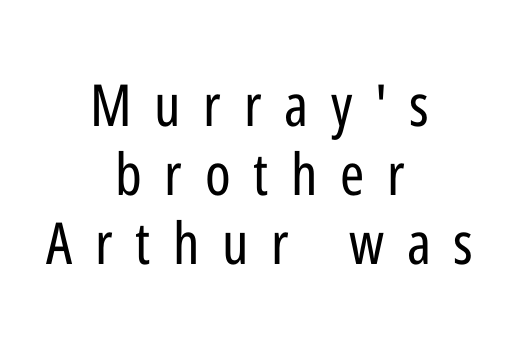
Q: Is the text bold? A: No.
Q: Is the text italic (slanted)? A: No, it is upright.
Q: Is the typeface a serif or a sans-serif typeface? A: Sans-serif.
Q: Is the text underlined? A: No.
Q: How is the paragraph aligned? A: Centered.
Q: Is the spacing between letters normal or unusually wide? A: Unusually wide.
Q: Width (condensed, normal, or wide)? A: Condensed.
Q: Stroke contrast? A: Low.
Q: x-height? A: Medium.
Q: Monospaced? A: No.
